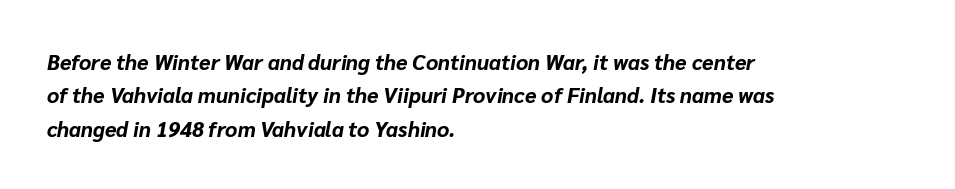
The image shows 21 px bold type, italic (leaning right); set left-aligned, normal line spacing (1.59x), normal letter spacing, not underlined.
